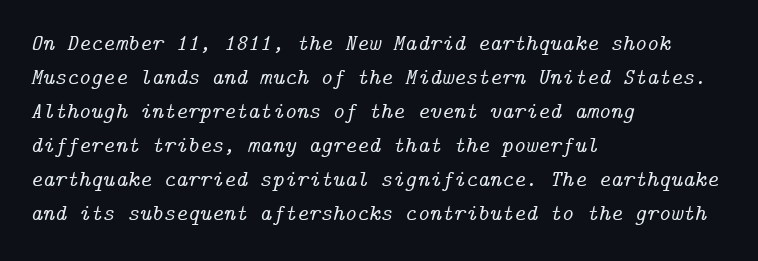
Q: Is the text italic (slanted)? A: Yes, it leans right by about 14 degrees.
Q: Is the text underlined? A: No.
Q: How is the paragraph aligned? A: Left-aligned.
Q: Is the spacing between letters normal or unusually wide? A: Normal.
Q: Is the spacing between lines tight, normal or loose? A: Normal.
